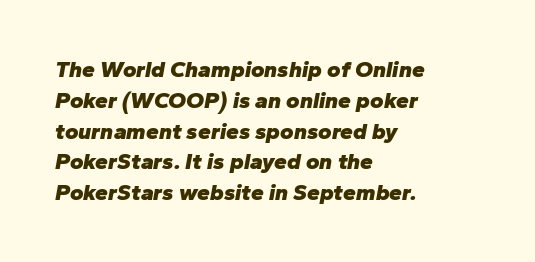
{"italic": "yes", "lean": "right", "slant_degrees": 10, "bold": "yes", "underline": "no", "align": "left", "line_spacing": "normal", "line_spacing_ratio": 1.34, "letter_spacing": "normal", "letter_spacing_em": 0.0, "glyph_px": 23}
